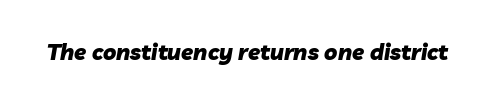
{"italic": "yes", "lean": "right", "slant_degrees": 10, "bold": "yes", "underline": "no", "letter_spacing": "normal", "letter_spacing_em": 0.0, "glyph_px": 22}
